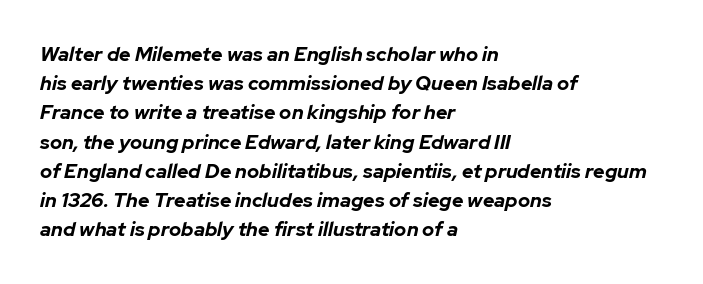
Q: Is the text bold? A: Yes.
Q: Is the text italic (slanted)? A: Yes, it leans right by about 12 degrees.
Q: Is the text underlined? A: No.
Q: How is the paragraph aligned? A: Left-aligned.
Q: Is the spacing between letters normal or unusually wide? A: Normal.
Q: Is the spacing between lines tight, normal or loose? A: Normal.
